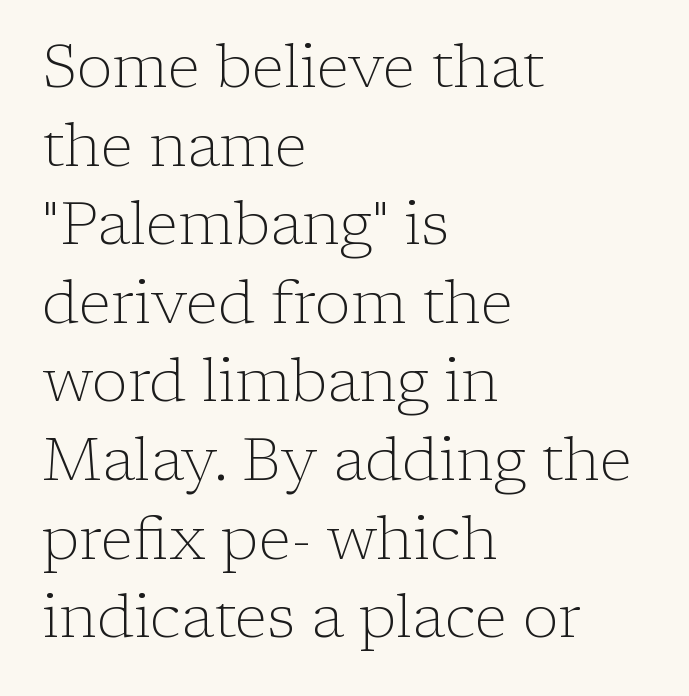
The image shows 60 px light serif type, upright; set left-aligned, normal line spacing (1.31x), normal letter spacing, not underlined; low stroke contrast and a medium x-height.
